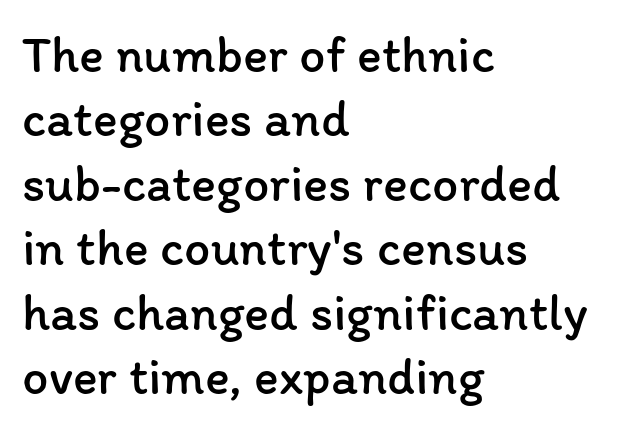
The rendering keeps characters at their native spacing. Typeset ragged right — the left edge is the straight one. The words here are not underlined. Looks like regular typesetting: each glyph gets only the width it needs. This sample uses an upright cut, with every glyph sitting square on the baseline.
